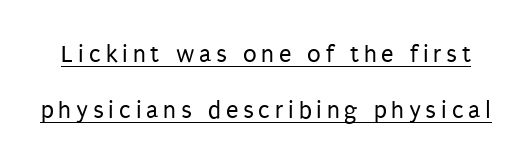
Q: Is the text bold? A: No.
Q: Is the text italic (slanted)? A: No, it is upright.
Q: Is the text underlined? A: Yes.
Q: Is the spacing between lines tight, normal or loose? A: Loose.
